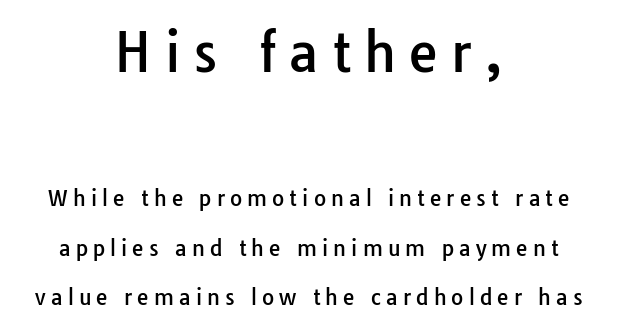
Leading is clearly above the norm, producing a sparse column. Substantial extra tracking has been applied to these lines. Type without underlining. Typeset on center — no edge is straight.
